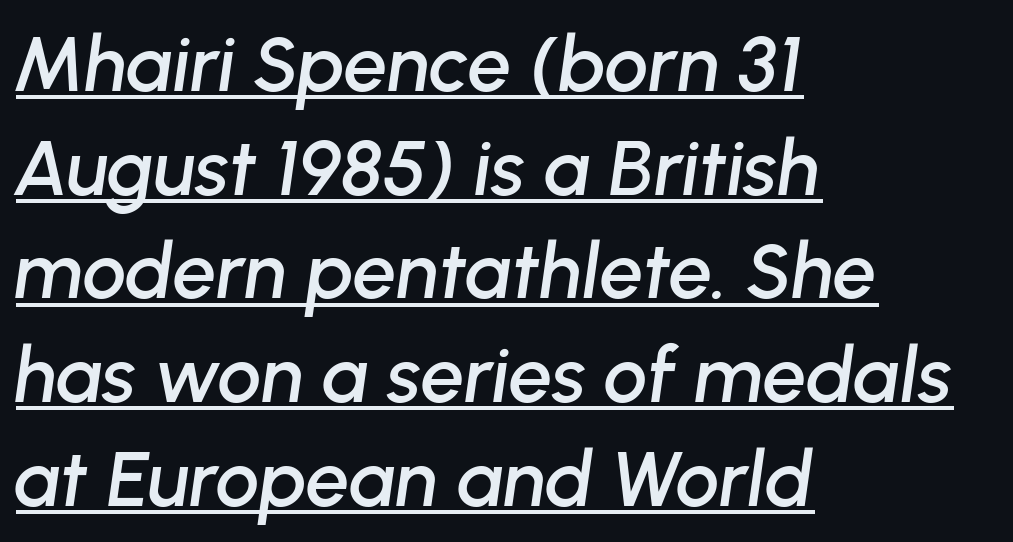
{"italic": "yes", "lean": "right", "slant_degrees": 8, "width": "normal", "stroke_contrast": "low", "x_height": "medium", "monospaced": "no", "underline": "yes", "align": "left", "line_spacing": "normal", "line_spacing_ratio": 1.33, "letter_spacing": "normal", "letter_spacing_em": 0.0, "glyph_px": 78}
